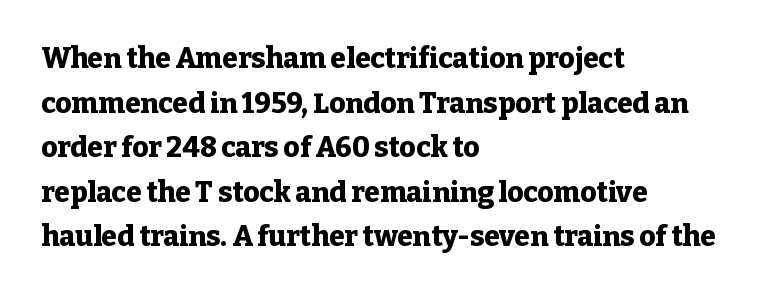
{"serif": "yes", "italic": "no", "bold": "yes", "weight": "heavy", "width": "normal", "stroke_contrast": "low", "x_height": "medium", "monospaced": "no", "underline": "no", "align": "left", "line_spacing": "normal", "line_spacing_ratio": 1.59, "letter_spacing": "normal", "letter_spacing_em": 0.0, "glyph_px": 28}
